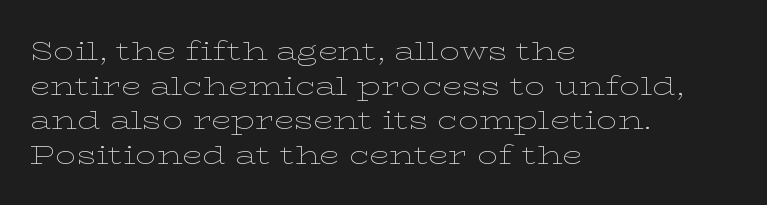
The image shows 26 px text type, upright; set left-aligned, normal line spacing (1.33x), normal letter spacing, not underlined.
